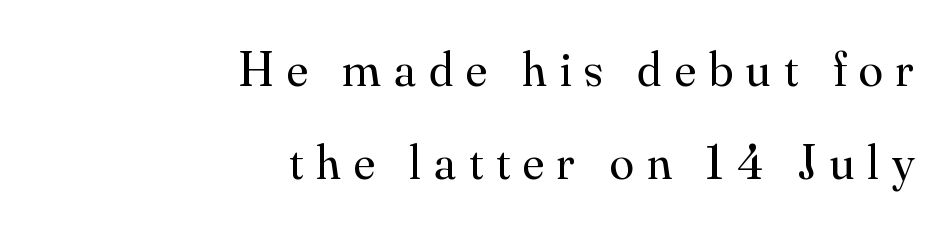
Q: Is the text bold? A: No.
Q: Is the text italic (slanted)? A: No, it is upright.
Q: Is the typeface a serif or a sans-serif typeface? A: Serif.
Q: Is the text underlined? A: No.
Q: How is the paragraph aligned? A: Right-aligned.
Q: Is the spacing between letters normal or unusually wide? A: Unusually wide.
Q: Width (condensed, normal, or wide)? A: Normal.
Q: Stroke contrast? A: Medium.
Q: x-height? A: Small.
Q: Monospaced? A: No.
